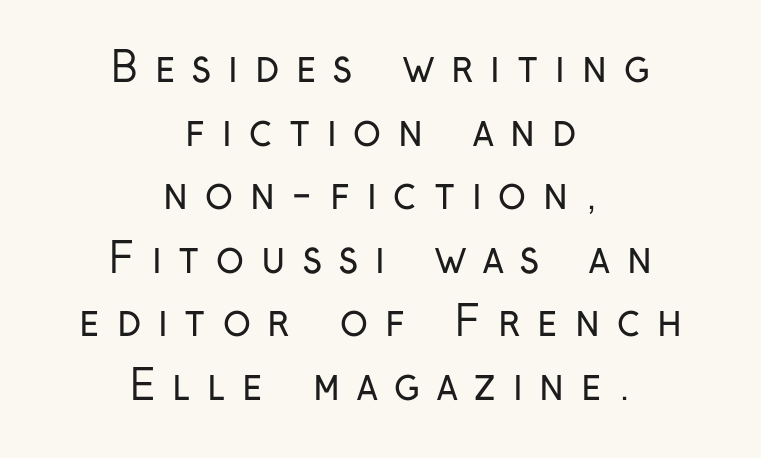
Q: Is the text bold? A: No.
Q: Is the text italic (slanted)? A: No, it is upright.
Q: Is the typeface a serif or a sans-serif typeface? A: Sans-serif.
Q: Is the text underlined? A: No.
Q: How is the paragraph aligned? A: Centered.
Q: Is the spacing between letters normal or unusually wide? A: Unusually wide.
Q: Is the spacing between lines tight, normal or loose? A: Normal.
Q: Width (condensed, normal, or wide)? A: Condensed.
Q: Stroke contrast? A: Low.
Q: x-height? A: Medium.
Q: Monospaced? A: No.
